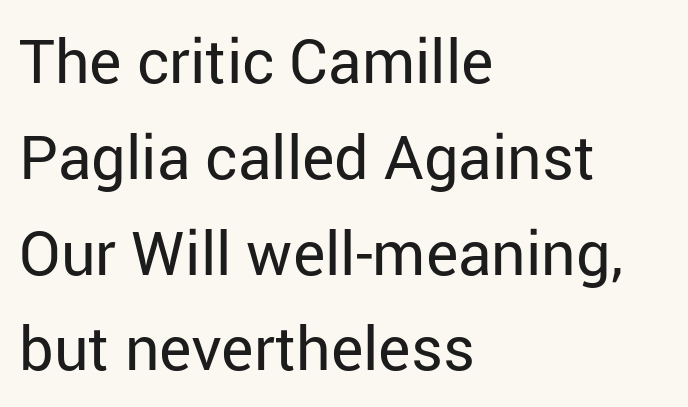
The letters carry no serifs — their stems end cleanly without finishing strokes. This rendering leaves character spacing at its baseline value. This sample is left-justified, so line endings fall wherever the words run out. Note the varied advance widths — an 'i' is clearly narrower than an 'm'. Ascenders rise straight up at ninety degrees.
